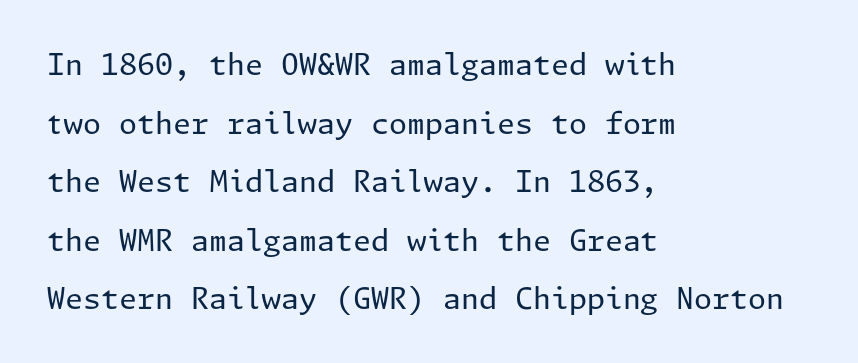
{"serif": "no", "italic": "no", "bold": "no", "weight": "regular", "width": "normal", "stroke_contrast": "low", "x_height": "medium", "underline": "no", "align": "left", "line_spacing": "loose", "line_spacing_ratio": 2.02, "letter_spacing": "normal", "letter_spacing_em": 0.0, "glyph_px": 29}
